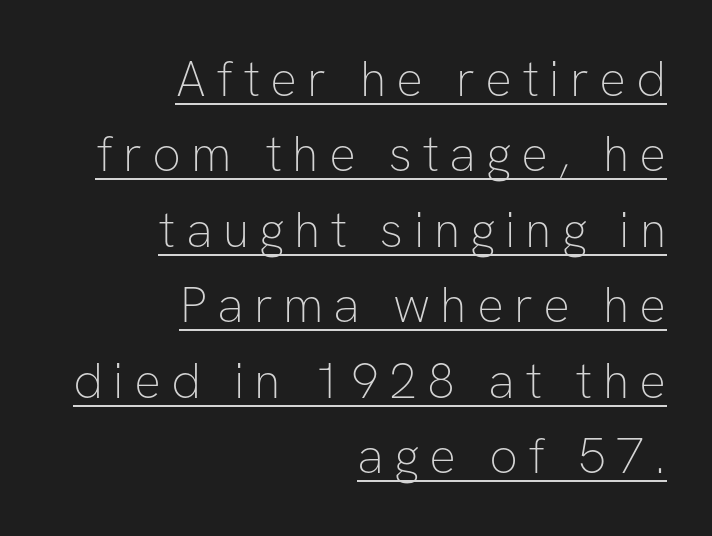
The image shows 50 px thin sans-serif type, upright; set right-aligned, normal line spacing (1.51x), unusually wide letter spacing (+0.2 em), underlined; low stroke contrast and a medium x-height.
